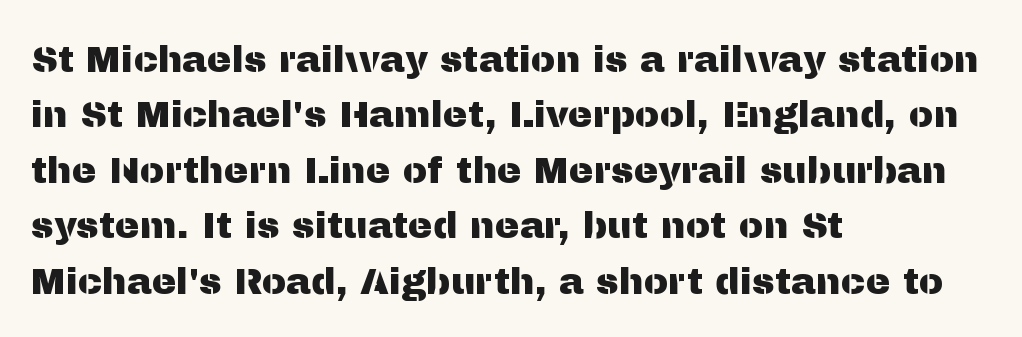
Q: Is the text italic (slanted)? A: No, it is upright.
Q: Is the typeface a serif or a sans-serif typeface? A: Sans-serif.
Q: Is the text underlined? A: No.
Q: How is the paragraph aligned? A: Left-aligned.
Q: Is the spacing between letters normal or unusually wide? A: Normal.
Q: Is the spacing between lines tight, normal or loose? A: Normal.
Q: Width (condensed, normal, or wide)? A: Normal.
Q: Stroke contrast? A: Medium.
Q: x-height? A: Medium.
Q: Monospaced? A: No.
